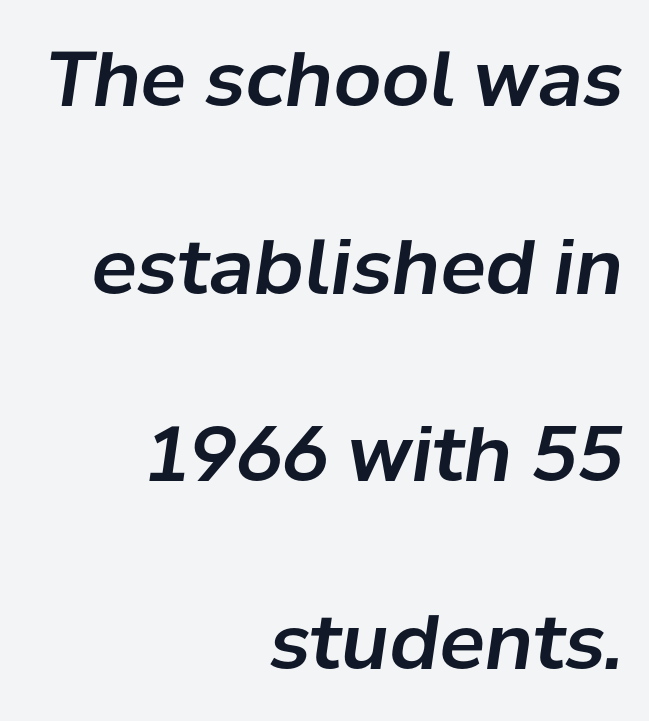
{"italic": "yes", "lean": "right", "slant_degrees": 8, "width": "normal", "stroke_contrast": "low", "x_height": "medium", "monospaced": "no", "underline": "no", "align": "right", "line_spacing": "loose", "line_spacing_ratio": 2.47, "letter_spacing": "normal", "letter_spacing_em": 0.0, "glyph_px": 76}
